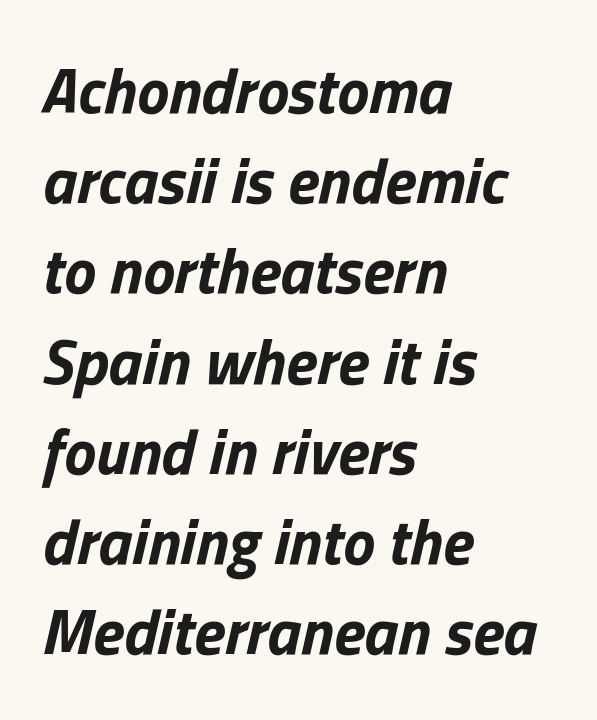
Q: Is the text bold? A: Yes.
Q: Is the text italic (slanted)? A: Yes, it leans right by about 13 degrees.
Q: Is the text underlined? A: No.
Q: How is the paragraph aligned? A: Left-aligned.
Q: Is the spacing between letters normal or unusually wide? A: Normal.
Q: Is the spacing between lines tight, normal or loose? A: Normal.
Q: Width (condensed, normal, or wide)? A: Normal.
Q: Stroke contrast? A: Low.
Q: x-height? A: Medium.
Q: Monospaced? A: No.
